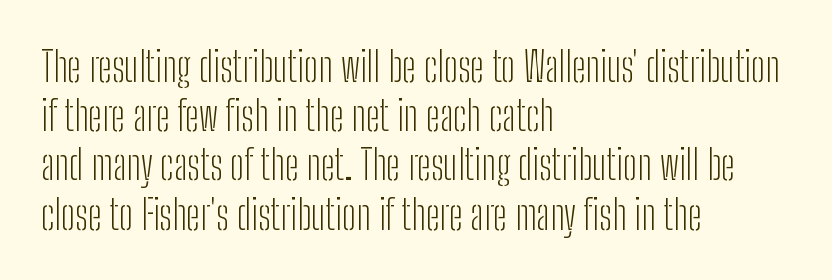
Q: Is the text bold? A: No.
Q: Is the text italic (slanted)? A: No, it is upright.
Q: Is the typeface a serif or a sans-serif typeface? A: Sans-serif.
Q: Is the text underlined? A: No.
Q: How is the paragraph aligned? A: Left-aligned.
Q: Is the spacing between letters normal or unusually wide? A: Normal.
Q: Width (condensed, normal, or wide)? A: Condensed.
Q: Stroke contrast? A: Low.
Q: x-height? A: Medium.
Q: Monospaced? A: No.
